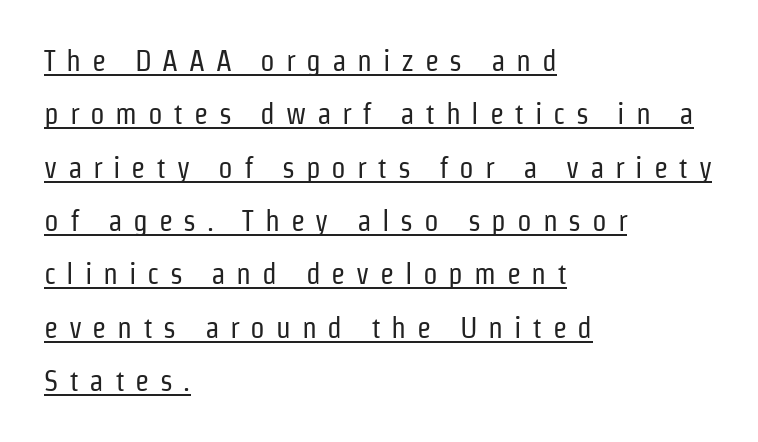
Q: Is the text bold? A: No.
Q: Is the text italic (slanted)? A: No, it is upright.
Q: Is the typeface a serif or a sans-serif typeface? A: Sans-serif.
Q: Is the text underlined? A: Yes.
Q: How is the paragraph aligned? A: Left-aligned.
Q: Is the spacing between letters normal or unusually wide? A: Unusually wide.
Q: Width (condensed, normal, or wide)? A: Condensed.
Q: Stroke contrast? A: Low.
Q: x-height? A: Medium.
Q: Monospaced? A: No.
